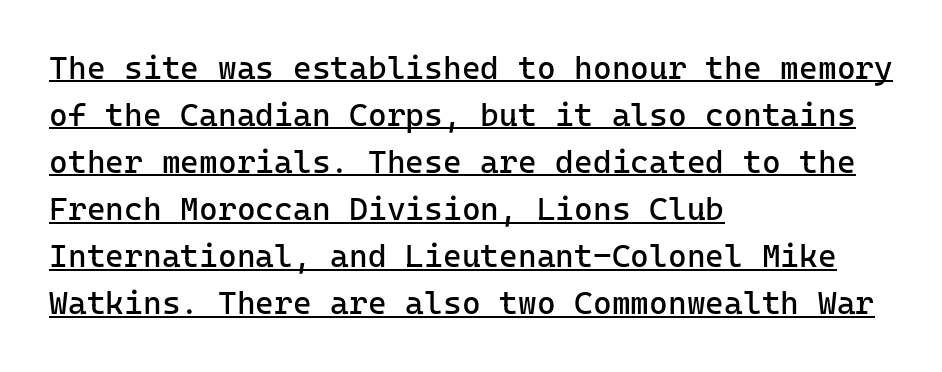
Q: Is the text bold? A: No.
Q: Is the text italic (slanted)? A: No, it is upright.
Q: Is the typeface a serif or a sans-serif typeface? A: Sans-serif.
Q: Is the text underlined? A: Yes.
Q: How is the paragraph aligned? A: Left-aligned.
Q: Is the spacing between letters normal or unusually wide? A: Normal.
Q: Is the spacing between lines tight, normal or loose? A: Normal.
Q: Width (condensed, normal, or wide)? A: Normal.
Q: Stroke contrast? A: Low.
Q: x-height? A: Medium.
Q: Monospaced? A: Yes.
